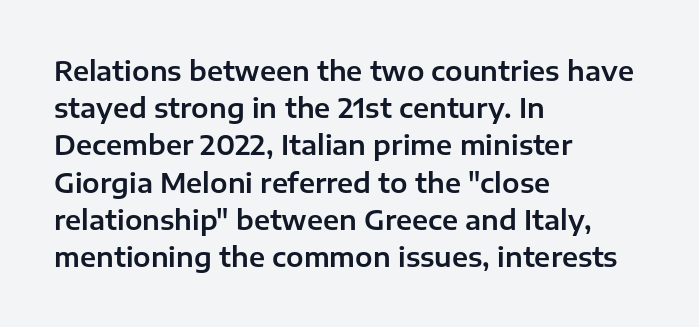
The image shows 26 px text type, upright; set left-aligned, normal line spacing (1.43x), normal letter spacing, not underlined.
